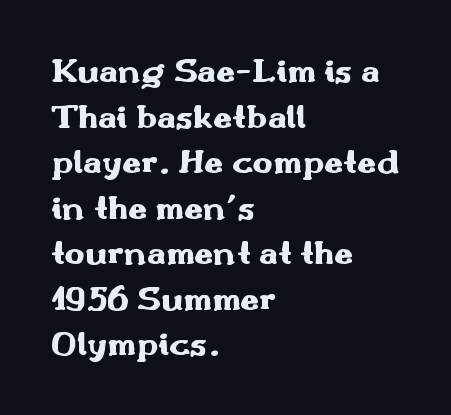
Q: Is the text bold? A: Yes.
Q: Is the text italic (slanted)? A: No, it is upright.
Q: Is the typeface a serif or a sans-serif typeface? A: Sans-serif.
Q: Is the text underlined? A: No.
Q: How is the paragraph aligned? A: Left-aligned.
Q: Is the spacing between letters normal or unusually wide? A: Normal.
Q: Is the spacing between lines tight, normal or loose? A: Normal.
Q: Width (condensed, normal, or wide)? A: Wide.
Q: Stroke contrast? A: Medium.
Q: x-height? A: Small.
Q: Monospaced? A: No.
